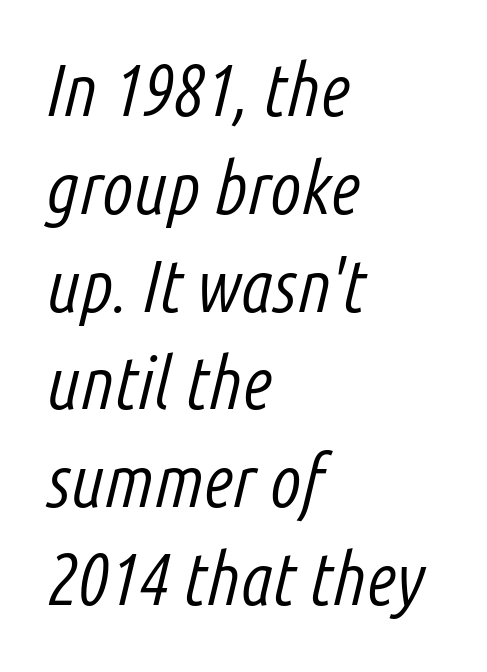
The image shows 73 px light, condensed type, italic (leaning right); set left-aligned, normal line spacing (1.34x), normal letter spacing, not underlined; low stroke contrast and a medium x-height.
